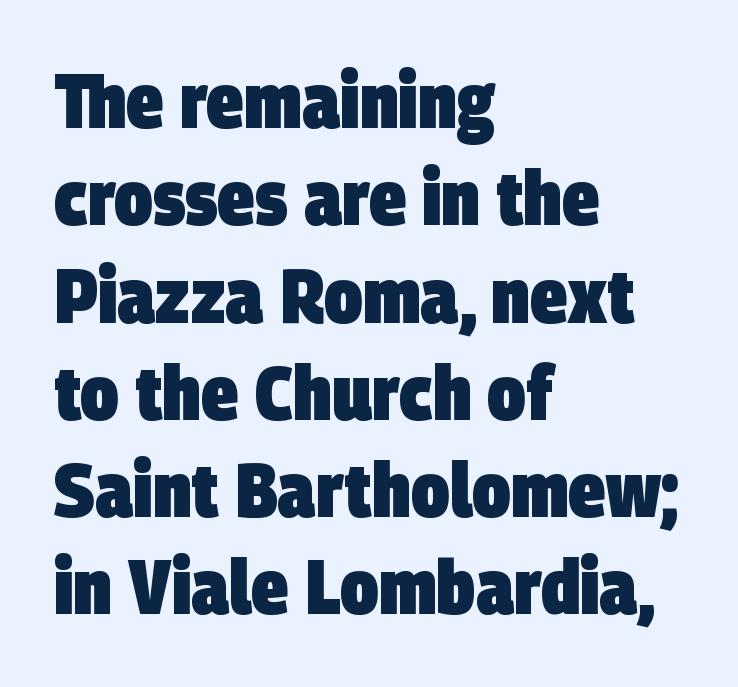
Q: Is the text bold? A: Yes.
Q: Is the typeface a serif or a sans-serif typeface? A: Sans-serif.
Q: Is the text underlined? A: No.
Q: How is the paragraph aligned? A: Left-aligned.
Q: Is the spacing between letters normal or unusually wide? A: Normal.
Q: Is the spacing between lines tight, normal or loose? A: Normal.
Q: Width (condensed, normal, or wide)? A: Condensed.
Q: Stroke contrast? A: Low.
Q: x-height? A: Large.
Q: Monospaced? A: No.
